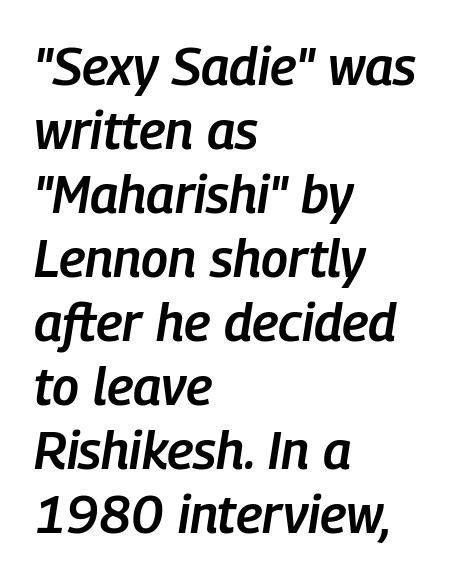
Q: Is the text bold? A: Semi-bold.
Q: Is the text italic (slanted)? A: Yes, it leans right by about 9 degrees.
Q: Is the text underlined? A: No.
Q: How is the paragraph aligned? A: Left-aligned.
Q: Is the spacing between letters normal or unusually wide? A: Normal.
Q: Width (condensed, normal, or wide)? A: Condensed.
Q: Stroke contrast? A: Low.
Q: x-height? A: Medium.
Q: Monospaced? A: No.
